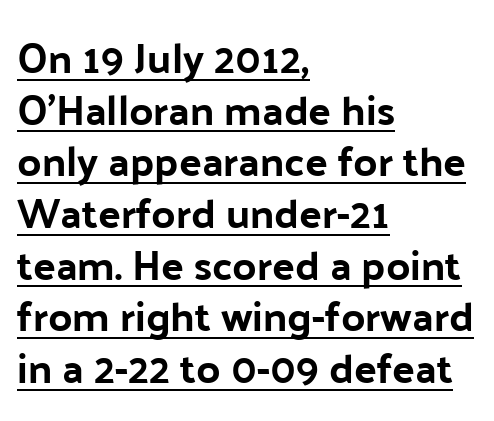
The image shows 42 px sans-serif type, upright; set left-aligned, line spacing 1.23x, normal letter spacing, underlined; low stroke contrast and a medium x-height.
